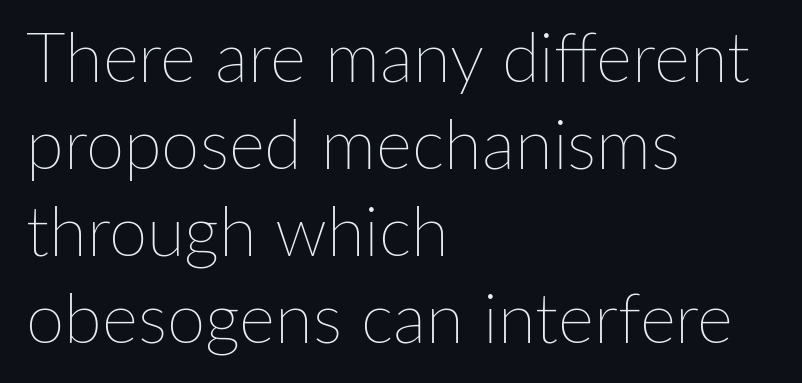
The image shows 69 px thin type, upright; set left-aligned, normal line spacing (1.26x), normal letter spacing, not underlined; low stroke contrast and a medium x-height.
